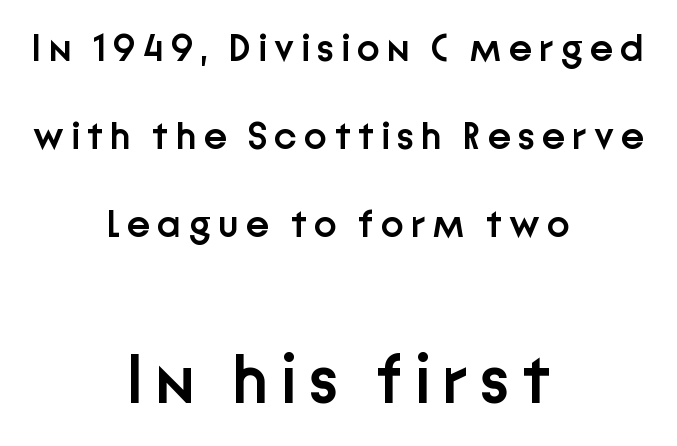
{"serif": "no", "italic": "no", "bold": "semi", "weight": "semibold", "width": "normal", "stroke_contrast": "low", "x_height": "medium", "monospaced": "no", "underline": "no", "align": "center", "line_spacing": "loose", "line_spacing_ratio": 2.26, "larger_block": "second", "size_ratio": 1.74, "glyph_px": 68}
